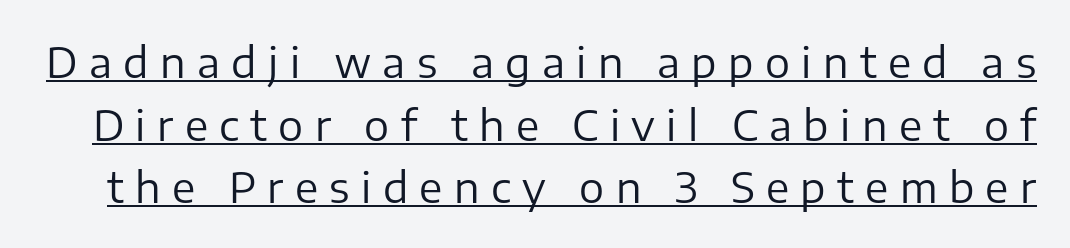
Caption: expanded tracking, letters set apart. Note the varied advance widths — an 'i' is clearly narrower than an 'm'. Caption: face not bold, strokes unweighted. The words here are underlined. The letters stand upright; this is a roman face.
